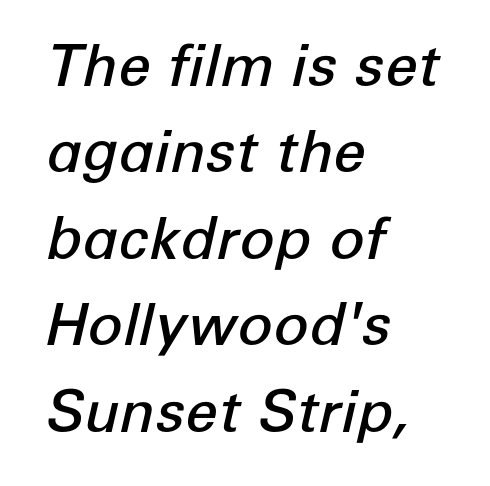
Q: Is the text bold? A: Semi-bold.
Q: Is the text italic (slanted)? A: Yes, it leans right by about 12 degrees.
Q: Is the text underlined? A: No.
Q: How is the paragraph aligned? A: Left-aligned.
Q: Is the spacing between letters normal or unusually wide? A: Normal.
Q: Is the spacing between lines tight, normal or loose? A: Normal.
Q: Width (condensed, normal, or wide)? A: Normal.
Q: Stroke contrast? A: Low.
Q: x-height? A: Medium.
Q: Monospaced? A: No.
